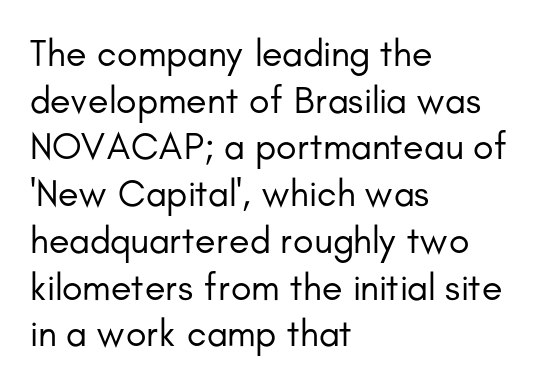
The image shows 38 px regular-weight sans-serif type, upright; set left-aligned, line spacing 1.23x, normal letter spacing, not underlined; low stroke contrast and a small x-height.
